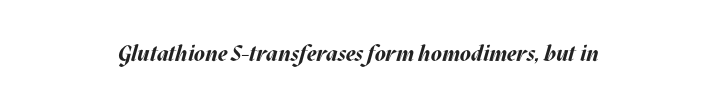
{"italic": "yes", "lean": "right", "slant_degrees": 17, "bold": "yes", "underline": "no", "letter_spacing": "normal", "letter_spacing_em": 0.0, "glyph_px": 22}
